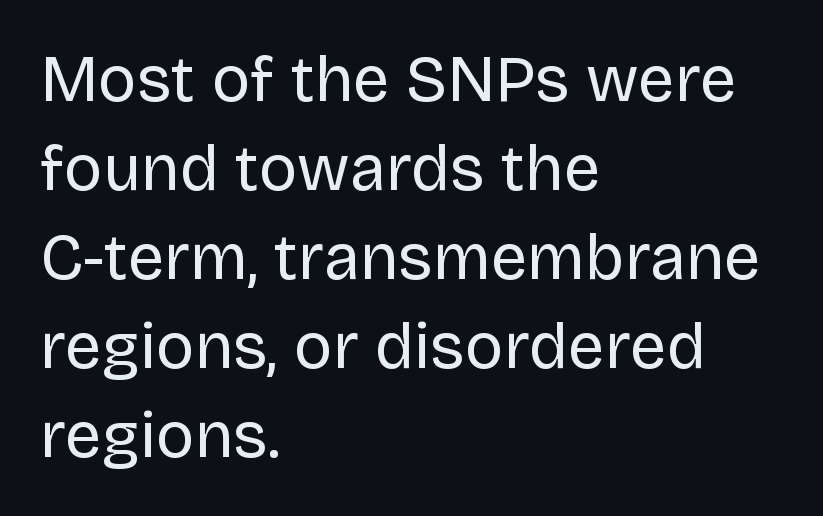
{"serif": "no", "italic": "no", "bold": "no", "weight": "regular", "width": "normal", "stroke_contrast": "low", "x_height": "large", "monospaced": "no", "underline": "no", "align": "left", "line_spacing": "normal", "line_spacing_ratio": 1.37, "letter_spacing": "normal", "letter_spacing_em": 0.0, "glyph_px": 65}
